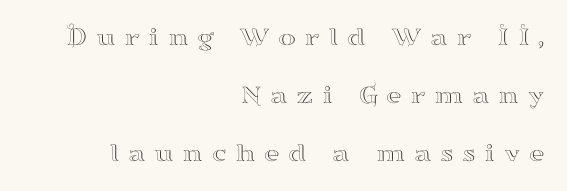
Descender tails drop into unmarked territory. Posture: straight, roman, zero tilt. Inter-character spacing is expanded well beyond the font's built-in metrics. The lines are quadded right. Vertically, the passage feels expansive, rows floating well apart.
